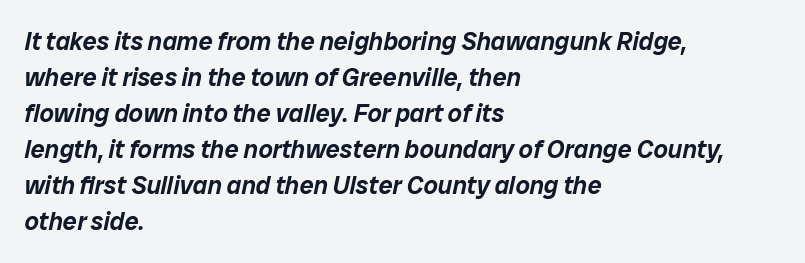
The image shows 25 px text type, italic (leaning right); set left-aligned, normal line spacing (1.44x), normal letter spacing, not underlined.
